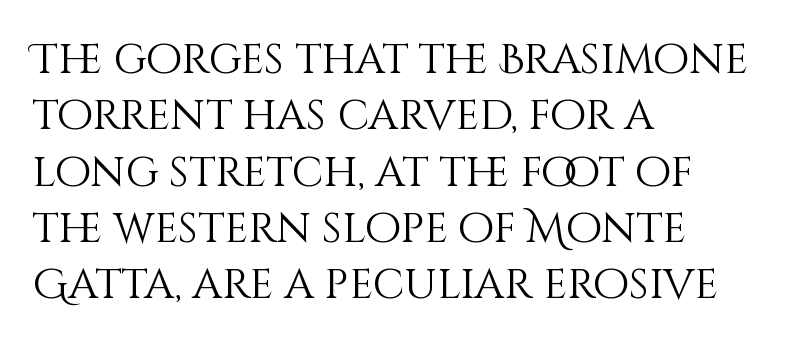
Q: Is the text bold? A: No.
Q: Is the text italic (slanted)? A: No, it is upright.
Q: Is the text underlined? A: No.
Q: How is the paragraph aligned? A: Left-aligned.
Q: Is the spacing between letters normal or unusually wide? A: Normal.
Q: Is the spacing between lines tight, normal or loose? A: Normal.
Q: Width (condensed, normal, or wide)? A: Normal.
Q: Stroke contrast? A: Medium.
Q: x-height? A: Large.
Q: Monospaced? A: No.
